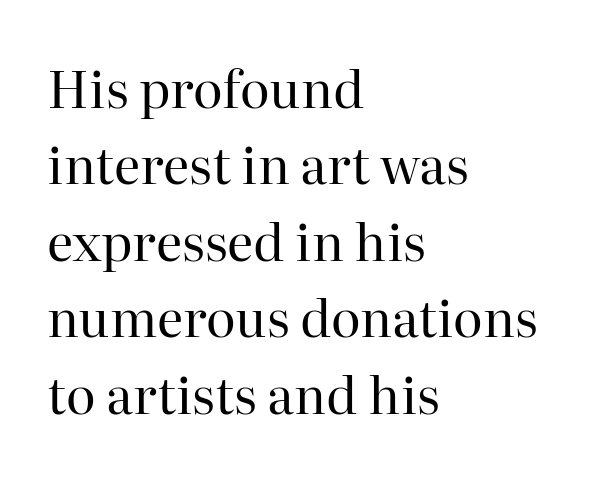
Q: Is the text bold? A: No.
Q: Is the text italic (slanted)? A: No, it is upright.
Q: Is the typeface a serif or a sans-serif typeface? A: Serif.
Q: Is the text underlined? A: No.
Q: How is the paragraph aligned? A: Left-aligned.
Q: Is the spacing between letters normal or unusually wide? A: Normal.
Q: Is the spacing between lines tight, normal or loose? A: Normal.
Q: Width (condensed, normal, or wide)? A: Normal.
Q: Stroke contrast? A: High.
Q: x-height? A: Medium.
Q: Monospaced? A: No.
